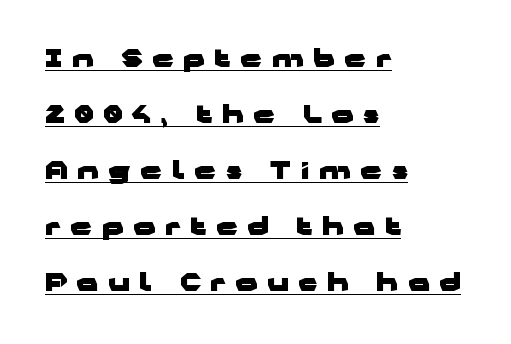
The image shows 24 px bold type, upright; set left-aligned, loose line spacing (2.33x), unusually wide letter spacing (+0.41 em), underlined.
